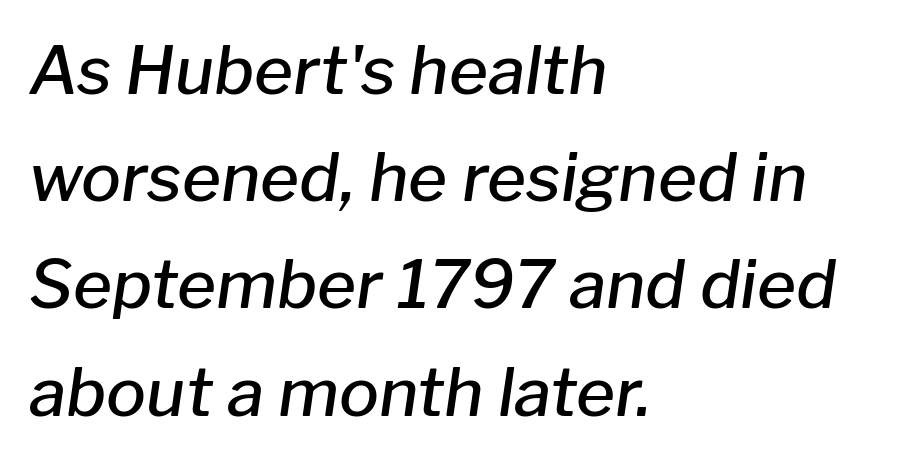
{"italic": "yes", "lean": "right", "slant_degrees": 8, "bold": "semi", "weight": "semibold", "width": "normal", "stroke_contrast": "low", "x_height": "medium", "monospaced": "no", "underline": "no", "align": "left", "line_spacing": "normal", "line_spacing_ratio": 1.6, "letter_spacing": "normal", "letter_spacing_em": 0.0, "glyph_px": 67}
